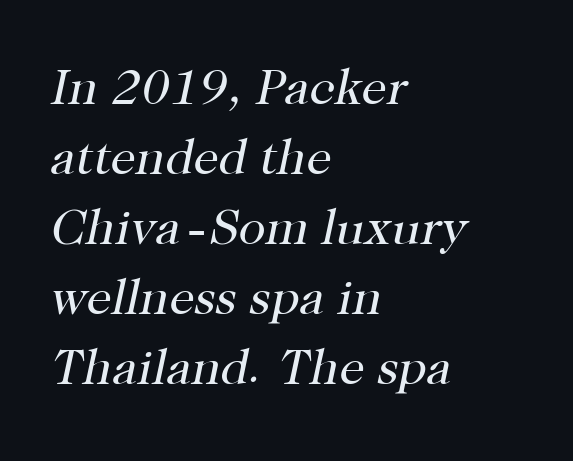
Q: Is the text bold? A: No.
Q: Is the text italic (slanted)? A: Yes, it leans right by about 12 degrees.
Q: Is the typeface a serif or a sans-serif typeface? A: Serif.
Q: Is the text underlined? A: No.
Q: How is the paragraph aligned? A: Left-aligned.
Q: Is the spacing between letters normal or unusually wide? A: Normal.
Q: Is the spacing between lines tight, normal or loose? A: Normal.
Q: Width (condensed, normal, or wide)? A: Normal.
Q: Stroke contrast? A: High.
Q: x-height? A: Medium.
Q: Monospaced? A: No.
